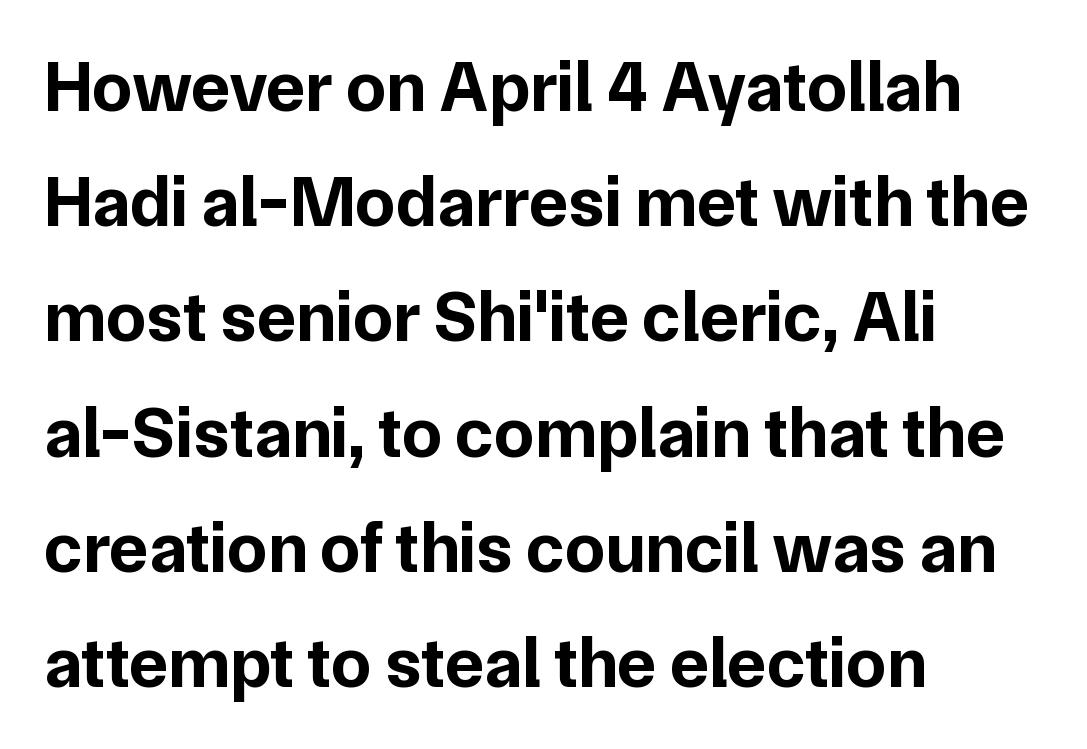
The image shows 72 px bold sans-serif type, upright; set left-aligned, normal line spacing (1.6x), normal letter spacing, not underlined; low stroke contrast and a medium x-height.
